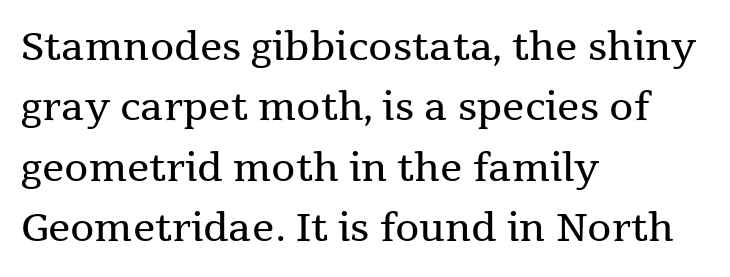
Interline gaps are of average width in this sample. The passage is arranged the way most books set body copy — flush left. The rendering keeps characters at their native spacing. Stroke thickness stays within the range of a standard reading face or lighter. Regarding serifs, this sample has them.
